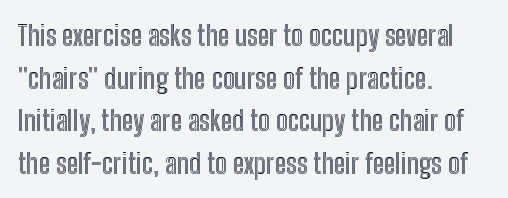
Students, note that the glyphs here touch the page at normal intervals. Designer's note — italics off, roman on. Is there much room between lines? A standard amount, neither cramped nor airy. The strip under each line holds only bare page. Note the varied advance widths — an 'i' is clearly narrower than an 'm'. Left-aligned paragraph, ragged on the right.
